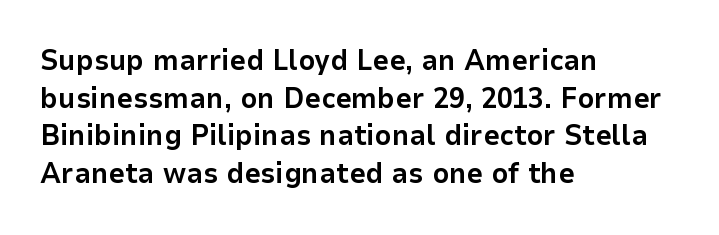
Q: Is the text bold? A: Yes.
Q: Is the text italic (slanted)? A: No, it is upright.
Q: Is the typeface a serif or a sans-serif typeface? A: Sans-serif.
Q: Is the text underlined? A: No.
Q: How is the paragraph aligned? A: Left-aligned.
Q: Is the spacing between letters normal or unusually wide? A: Normal.
Q: Is the spacing between lines tight, normal or loose? A: Normal.
Q: Width (condensed, normal, or wide)? A: Normal.
Q: Stroke contrast? A: Low.
Q: x-height? A: Medium.
Q: Monospaced? A: No.
